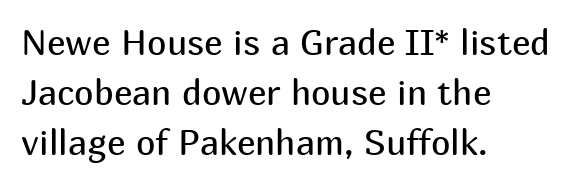
{"serif": "no", "italic": "no", "bold": "no", "weight": "regular", "width": "normal", "stroke_contrast": "medium", "x_height": "medium", "monospaced": "no", "underline": "no", "align": "left", "line_spacing": "normal", "line_spacing_ratio": 1.43, "letter_spacing": "normal", "letter_spacing_em": 0.0, "glyph_px": 35}
